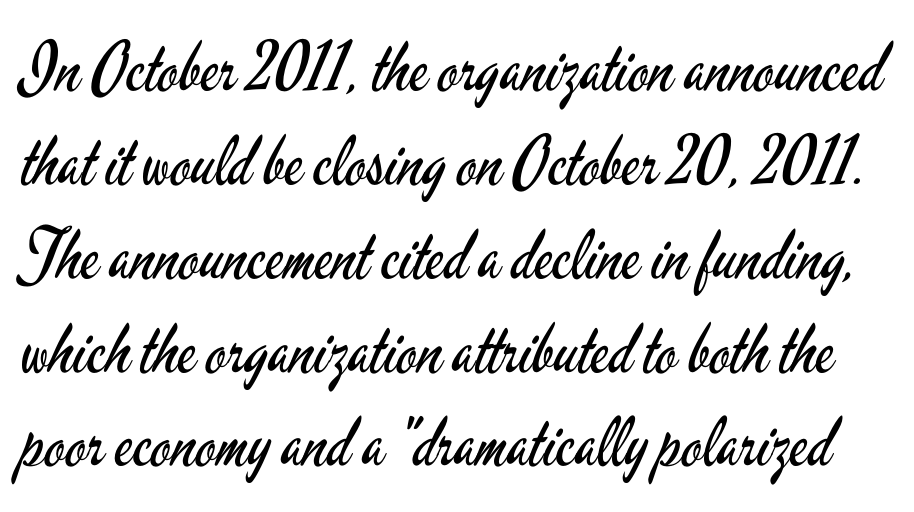
Q: Is the text bold? A: No.
Q: Is the text italic (slanted)? A: Yes.
Q: Is the typeface a serif or a sans-serif typeface? A: Sans-serif.
Q: Is the text underlined? A: No.
Q: Is the spacing between letters normal or unusually wide? A: Normal.
Q: Is the spacing between lines tight, normal or loose? A: Normal.
Q: Width (condensed, normal, or wide)? A: Condensed.
Q: Stroke contrast? A: Low.
Q: x-height? A: Small.
Q: Monospaced? A: No.
